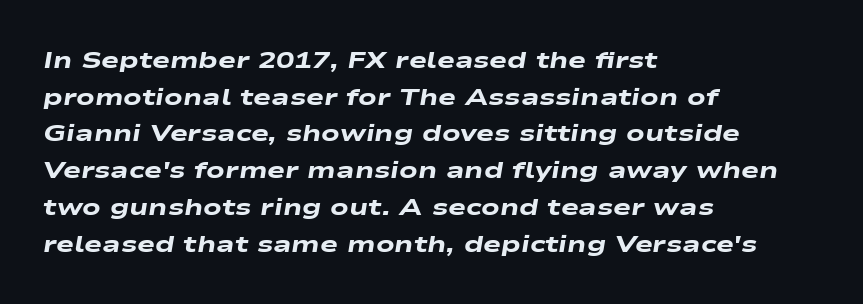
Q: Is the text bold? A: Yes.
Q: Is the text italic (slanted)? A: Yes, it leans right by about 9 degrees.
Q: Is the text underlined? A: No.
Q: How is the paragraph aligned? A: Left-aligned.
Q: Is the spacing between letters normal or unusually wide? A: Normal.
Q: Is the spacing between lines tight, normal or loose? A: Normal.
